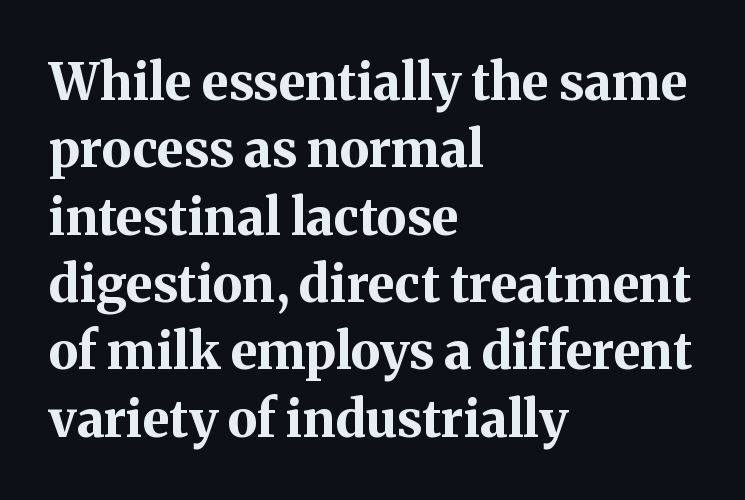
Each letter keeps its own natural width here, so spacing adapts to shape. These lines were composed using upright roman letters. These lines stack with their left ends in a neat column. The designer went with a serif here, giving each stem small feet.
